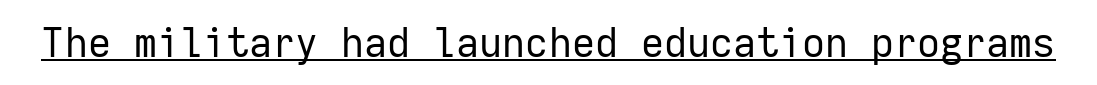
The image shows 40 px regular-weight sans-serif type, upright, monospaced; set normal letter spacing, underlined; low stroke contrast and a medium x-height.
